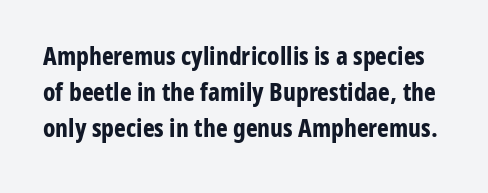
The image shows 25 px bold type, upright; set normal line spacing (1.44x), normal letter spacing, not underlined.
